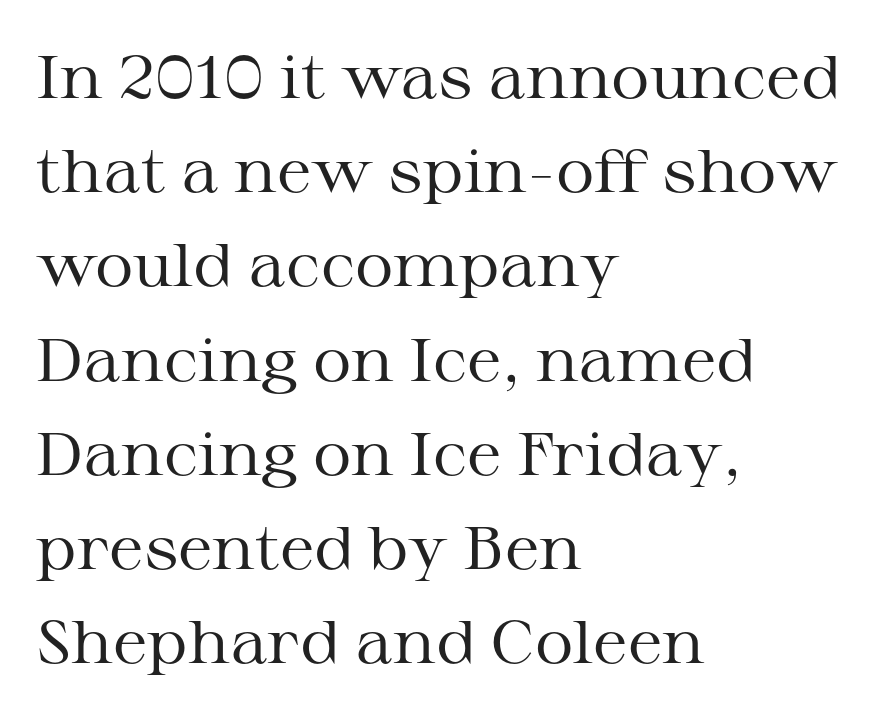
Q: Is the text bold? A: No.
Q: Is the text italic (slanted)? A: No, it is upright.
Q: Is the typeface a serif or a sans-serif typeface? A: Serif.
Q: Is the text underlined? A: No.
Q: How is the paragraph aligned? A: Left-aligned.
Q: Is the spacing between letters normal or unusually wide? A: Normal.
Q: Is the spacing between lines tight, normal or loose? A: Normal.
Q: Width (condensed, normal, or wide)? A: Wide.
Q: Stroke contrast? A: Medium.
Q: x-height? A: Medium.
Q: Monospaced? A: No.
